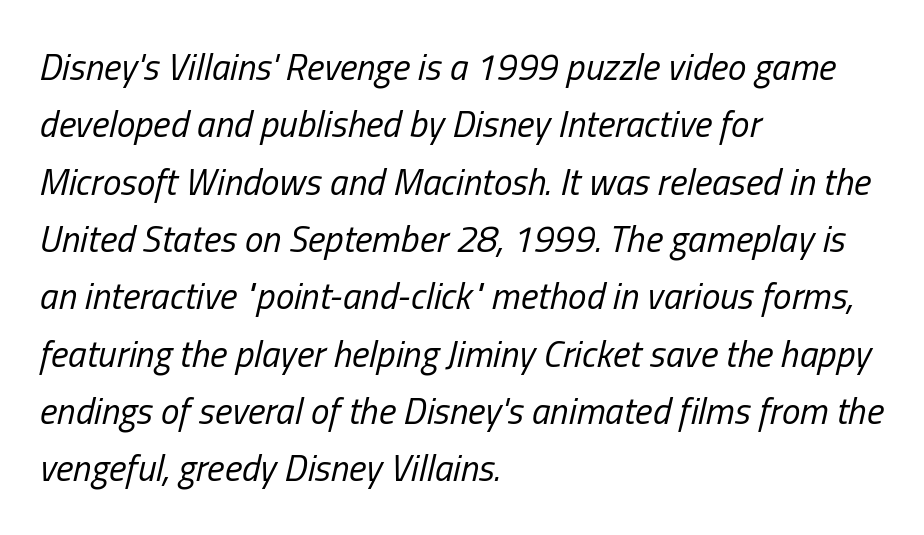
{"italic": "yes", "lean": "right", "slant_degrees": 13, "bold": "no", "weight": "regular", "width": "condensed", "stroke_contrast": "low", "x_height": "medium", "monospaced": "no", "underline": "no", "align": "left", "line_spacing": "normal", "line_spacing_ratio": 1.55, "letter_spacing": "normal", "letter_spacing_em": 0.0, "glyph_px": 37}
